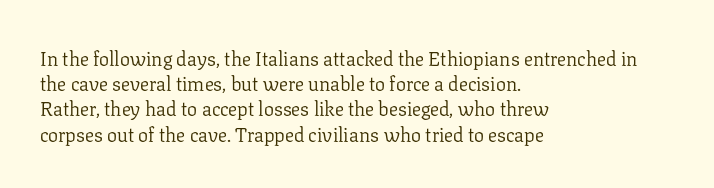
How would I describe the line gaps? Plain and ordinary. Stem width sits at or under what a default text font uses. Posture: straight, roman, zero tilt. Underlining? Definitely not there. How are the letters spaced? Ordinarily, with no added tracking. Alignment: flush left.
